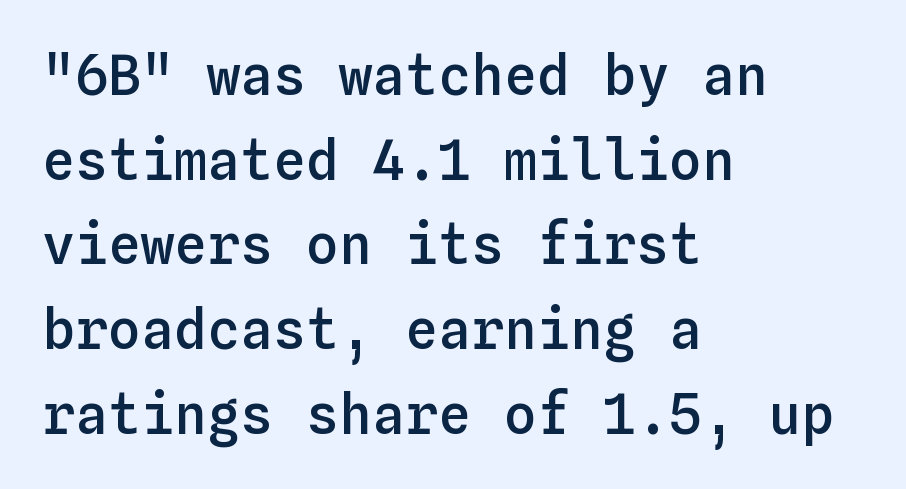
The image shows 55 px semibold type, upright, monospaced; set left-aligned, normal line spacing (1.54x), normal letter spacing, not underlined; low stroke contrast and a medium x-height.
